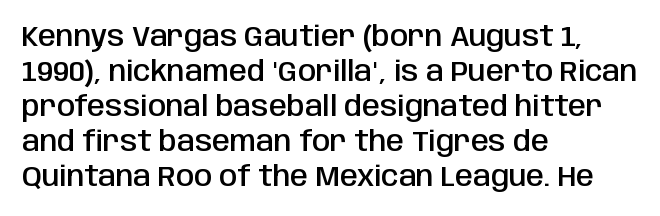
{"serif": "no", "italic": "no", "bold": "semi", "weight": "semibold", "width": "condensed", "stroke_contrast": "low", "x_height": "large", "monospaced": "no", "underline": "no", "align": "left", "line_spacing_ratio": 1.21, "letter_spacing": "normal", "letter_spacing_em": 0.0, "glyph_px": 29}
